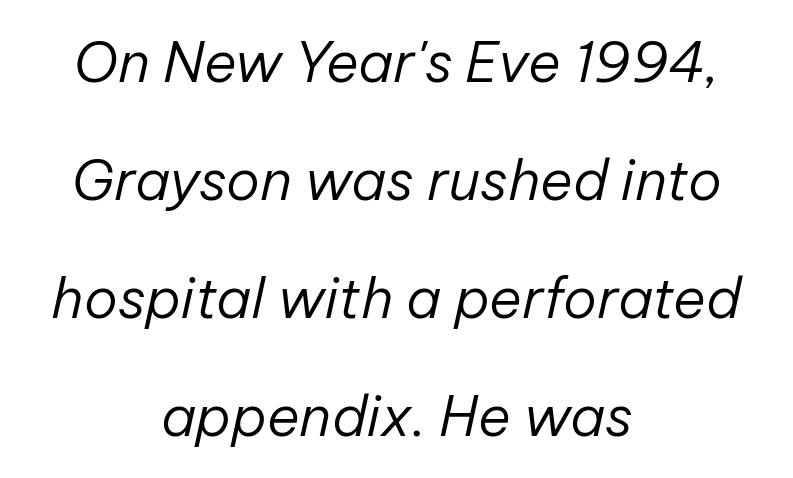
The image shows 56 px regular-weight type, italic (leaning right); set centered, loose line spacing (2.11x), normal letter spacing, not underlined; low stroke contrast and a medium x-height.
